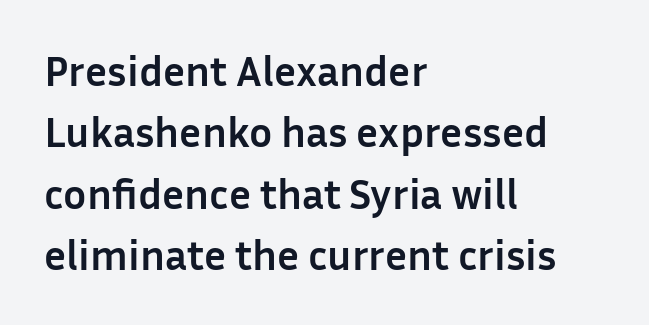
The image shows 43 px semibold sans-serif type, upright; set left-aligned, normal line spacing (1.43x), normal letter spacing, not underlined; low stroke contrast and a medium x-height.
